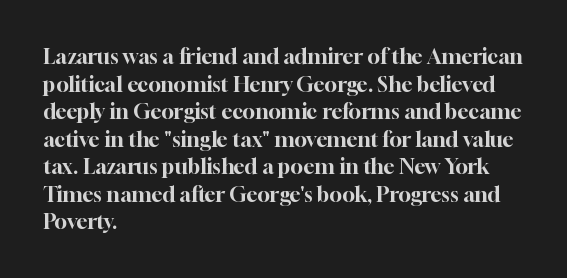
Line starts are locked; line ends wander. Leading matches the norm, producing a regular column. Characters remain perfectly vertical along every line. The area under the type is left untouched. Caption: standard tracking, unaltered.
